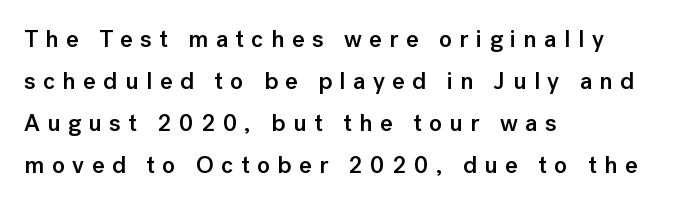
Q: Is the text bold? A: Semi-bold.
Q: Is the text italic (slanted)? A: No, it is upright.
Q: Is the text underlined? A: No.
Q: How is the paragraph aligned? A: Left-aligned.
Q: Is the spacing between letters normal or unusually wide? A: Unusually wide.
